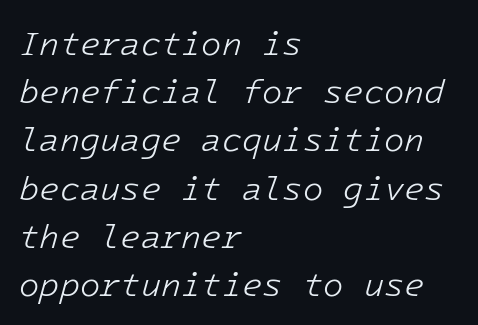
Q: Is the text bold? A: No.
Q: Is the text italic (slanted)? A: Yes, it leans right by about 16 degrees.
Q: Is the text underlined? A: No.
Q: How is the paragraph aligned? A: Left-aligned.
Q: Is the spacing between letters normal or unusually wide? A: Normal.
Q: Is the spacing between lines tight, normal or loose? A: Normal.
Q: Width (condensed, normal, or wide)? A: Normal.
Q: Stroke contrast? A: Low.
Q: x-height? A: Medium.
Q: Monospaced? A: Yes.
